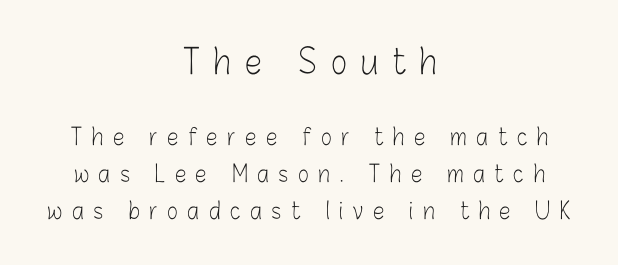
Q: Is the text bold? A: No.
Q: Is the text italic (slanted)? A: No, it is upright.
Q: Is the typeface a serif or a sans-serif typeface? A: Sans-serif.
Q: Is the text underlined? A: No.
Q: How is the paragraph aligned? A: Centered.
Q: Is the spacing between letters normal or unusually wide? A: Unusually wide.
Q: Is the spacing between lines tight, normal or loose? A: Normal.
Q: Which block of text is set in a larger size, the first (top) or the second (bottom)? A: The first (top) one.
Q: Width (condensed, normal, or wide)? A: Condensed.
Q: Stroke contrast? A: Low.
Q: x-height? A: Medium.
Q: Monospaced? A: No.
